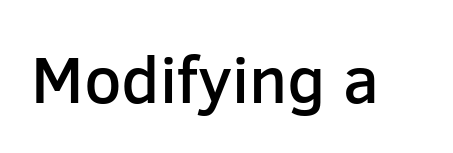
{"serif": "no", "italic": "no", "bold": "semi", "weight": "semibold", "width": "normal", "stroke_contrast": "low", "x_height": "medium", "monospaced": "no", "underline": "no", "letter_spacing": "normal", "letter_spacing_em": 0.0, "glyph_px": 66}
